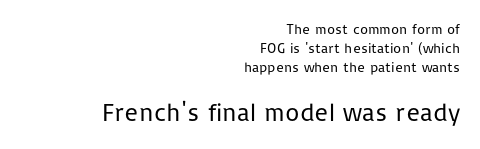
Does the leading feel generous? No, just average. The emphasis by scale lands on block number two, below. Is there any slant? The stems are plumb. The compositor pushed each line to the right boundary. Plain, unruled lines of type.
